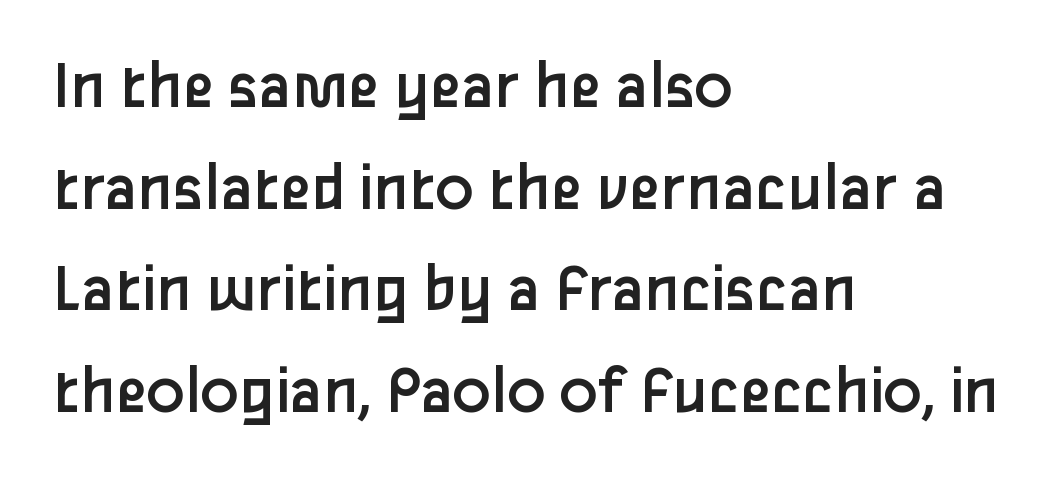
Q: Is the text bold? A: No.
Q: Is the text italic (slanted)? A: No, it is upright.
Q: Is the typeface a serif or a sans-serif typeface? A: Sans-serif.
Q: Is the text underlined? A: No.
Q: How is the paragraph aligned? A: Left-aligned.
Q: Is the spacing between letters normal or unusually wide? A: Normal.
Q: Is the spacing between lines tight, normal or loose? A: Normal.
Q: Width (condensed, normal, or wide)? A: Normal.
Q: Stroke contrast? A: Low.
Q: x-height? A: Medium.
Q: Monospaced? A: No.
